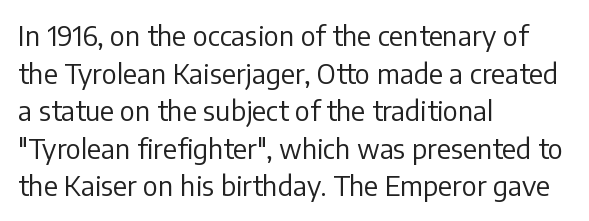
The image shows 27 px text type, upright; set left-aligned, normal line spacing (1.39x), normal letter spacing, not underlined.
